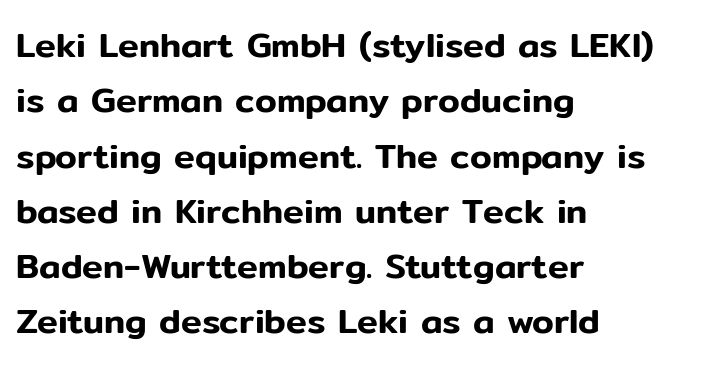
Posture: straight, roman, zero tilt. Stroke terminals: plain, sans-serif. Leading: standard. The rendering uses natural spacing where letterforms have individual widths. Is the letter spacing exaggerated? No — it looks like the ordinary default. The rag falls on the right side of this text block.
